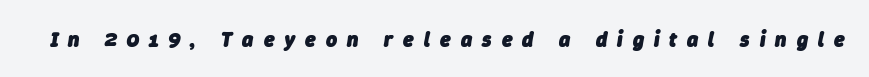
Compared with typical body copy, the letter spacing here is much looser. Designer's note — italics engaged. Thick stems and heavy bowls — unmistakably bold. The space beneath each line is pristine and unruled.
